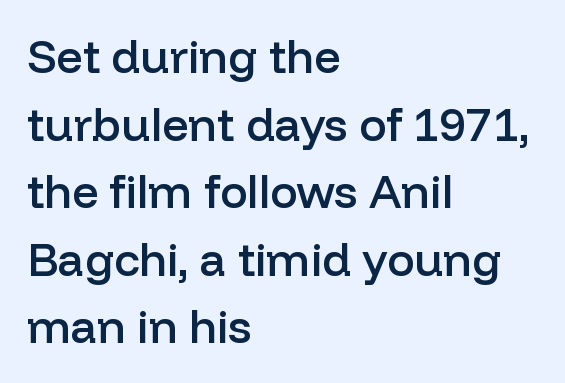
Spacing verdict: proportional, widths tailored to each character. Quick note: not italic, upright. Does the copy run flush right? No — it runs flush left. The characters display no serif detailing; their extremities are plain. Letters rest on an invisible, unmarked baseline. Firm but not heavy-handed strokes: this text is semibold.
